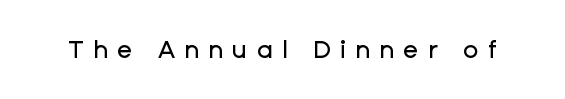
The strip under each line holds only bare page. You can tell it's not italic because the verticals are truly vertical. In terms of letterspacing, this is a distinctly airy, spread setting.
